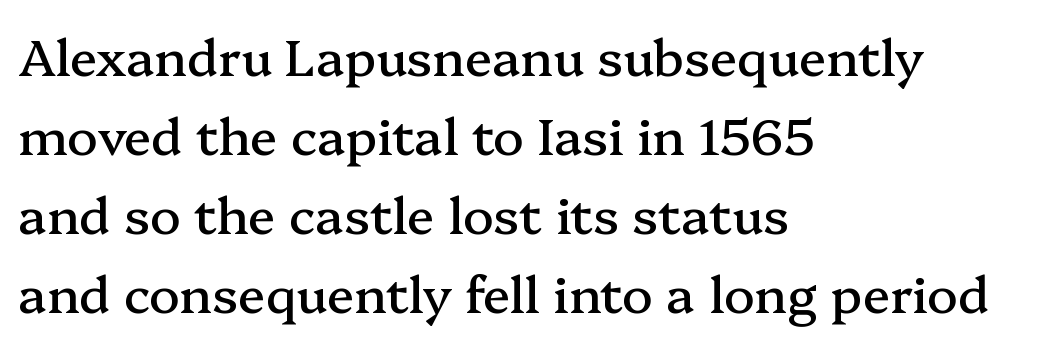
The image shows 51 px serif type, upright; set left-aligned, normal line spacing (1.55x), normal letter spacing, not underlined; medium stroke contrast and a medium x-height.
